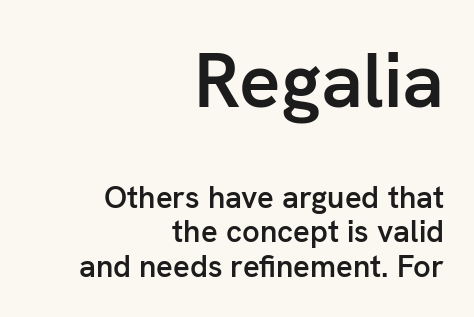
The image shows 77 px semibold sans-serif type, upright; set right-aligned, tight line spacing (1.11x), normal letter spacing, not underlined; the first (top) block is 2.48x larger; low stroke contrast and a medium x-height.
